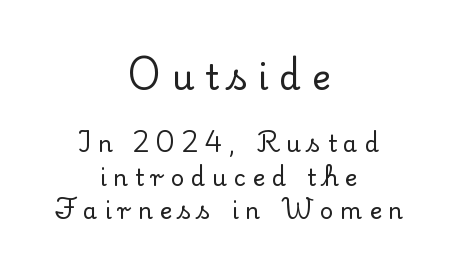
The image shows 35 px serif type, upright; set centered, normal line spacing (1.46x), unusually wide letter spacing (+0.3 em), not underlined; the first (top) block is 1.52x larger; low stroke contrast and a small x-height.
